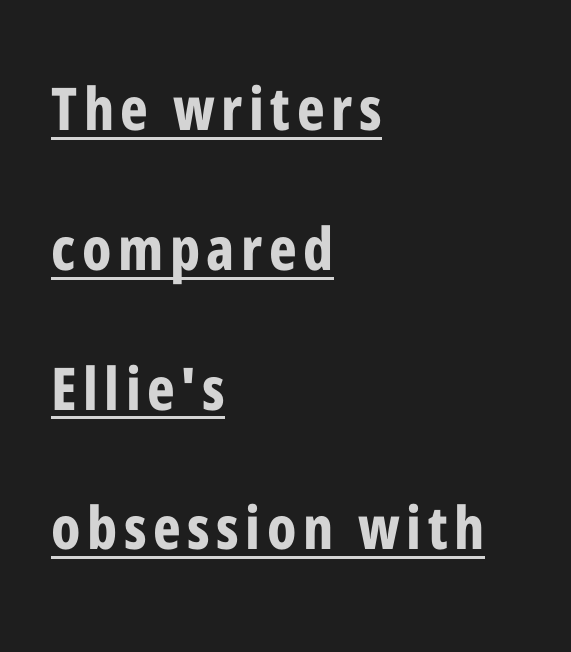
Q: Is the text bold? A: Yes.
Q: Is the text italic (slanted)? A: No, it is upright.
Q: Is the typeface a serif or a sans-serif typeface? A: Sans-serif.
Q: Is the text underlined? A: Yes.
Q: How is the paragraph aligned? A: Left-aligned.
Q: Is the spacing between lines tight, normal or loose? A: Loose.
Q: Width (condensed, normal, or wide)? A: Condensed.
Q: Stroke contrast? A: Low.
Q: x-height? A: Medium.
Q: Monospaced? A: No.
